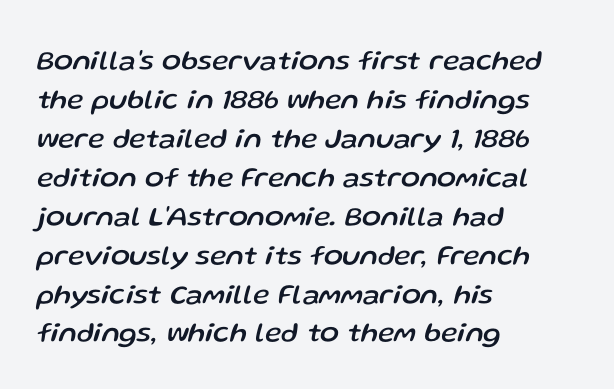
{"italic": "yes", "lean": "right", "slant_degrees": 13, "width": "normal", "stroke_contrast": "low", "x_height": "medium", "monospaced": "no", "underline": "no", "align": "left", "line_spacing": "normal", "line_spacing_ratio": 1.39, "letter_spacing": "normal", "letter_spacing_em": 0.0, "glyph_px": 28}
